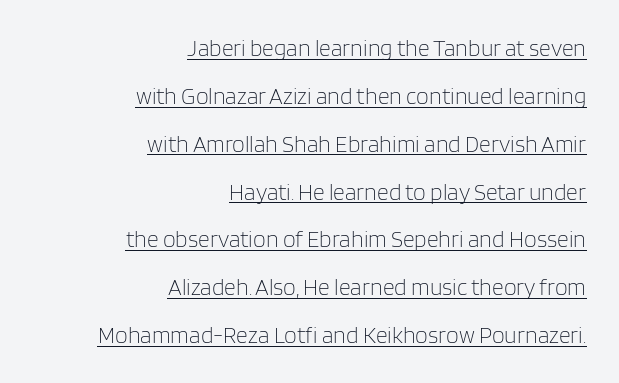
{"italic": "no", "bold": "no", "underline": "yes", "align": "right", "line_spacing": "loose", "line_spacing_ratio": 2.08, "letter_spacing": "normal", "letter_spacing_em": 0.0, "glyph_px": 23}
